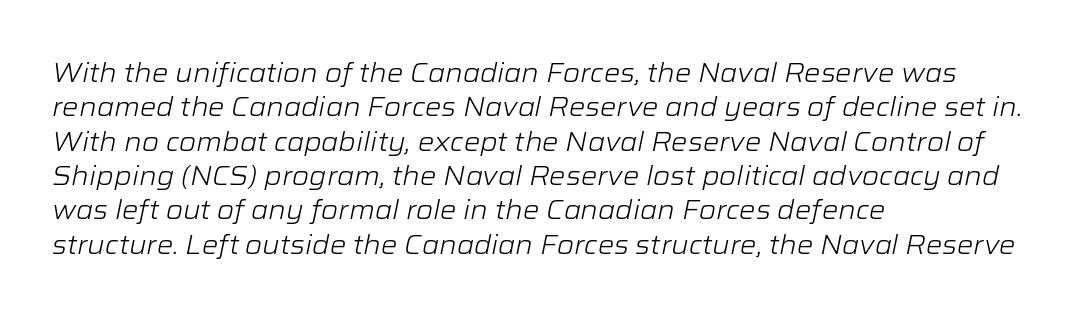
The image shows 26 px text type, italic (leaning right); set left-aligned, normal line spacing (1.32x), normal letter spacing, not underlined.
